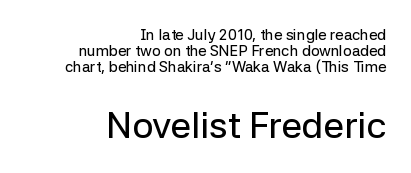
{"serif": "no", "italic": "no", "width": "normal", "stroke_contrast": "low", "x_height": "medium", "monospaced": "no", "underline": "no", "align": "right", "line_spacing": "tight", "line_spacing_ratio": 1.06, "letter_spacing": "normal", "letter_spacing_em": 0.0, "larger_block": "second", "size_ratio": 2.47, "glyph_px": 37}
